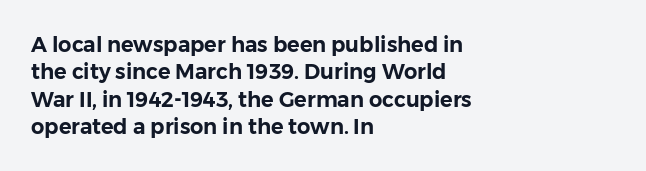
The image shows 21 px text type, upright; set left-aligned, normal line spacing (1.3x), normal letter spacing, not underlined.
